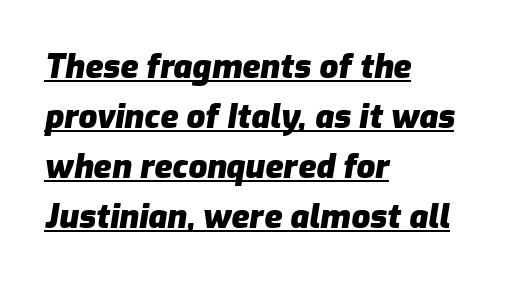
One glance says typical: line gaps are just what's usual. Character widths vary here, with narrow letters taking less room than wide ones. Layout note: lines flush left. A continuous stroke trails under the words, as in a hyperlink.
